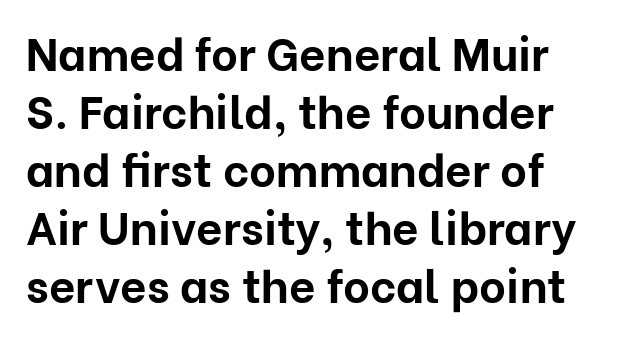
Q: Is the text bold? A: Yes.
Q: Is the text italic (slanted)? A: No, it is upright.
Q: Is the typeface a serif or a sans-serif typeface? A: Sans-serif.
Q: Is the text underlined? A: No.
Q: Is the spacing between letters normal or unusually wide? A: Normal.
Q: Is the spacing between lines tight, normal or loose? A: Normal.
Q: Width (condensed, normal, or wide)? A: Normal.
Q: Stroke contrast? A: Low.
Q: x-height? A: Medium.
Q: Monospaced? A: No.
